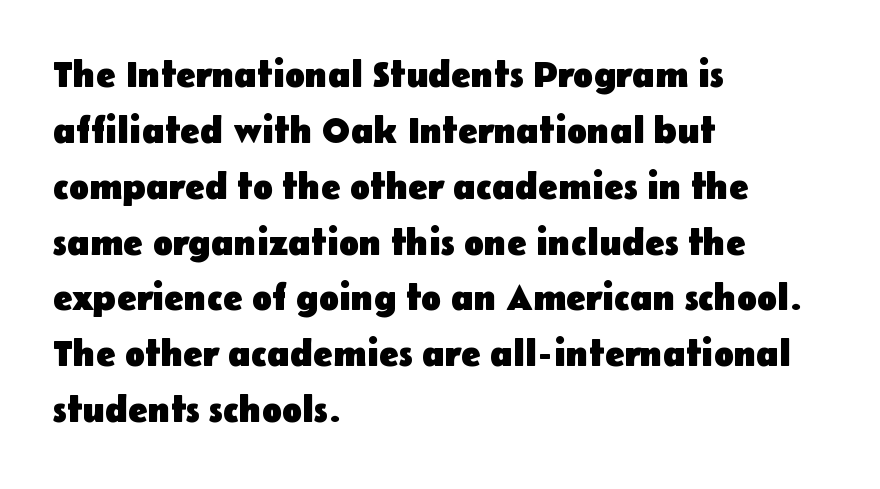
This rendering uses left alignment, leaving the right contour irregular. Rendered with straight, roman letterforms. These lines are rendered in a variable-pitch font. The text was rendered using a sans face with plain stroke endings.
